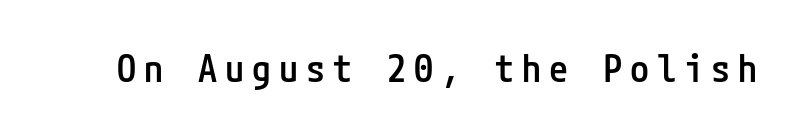
The image shows 38 px semibold, condensed sans-serif type, upright; set unusually wide letter spacing (+0.21 em), not underlined; low stroke contrast and a medium x-height.
